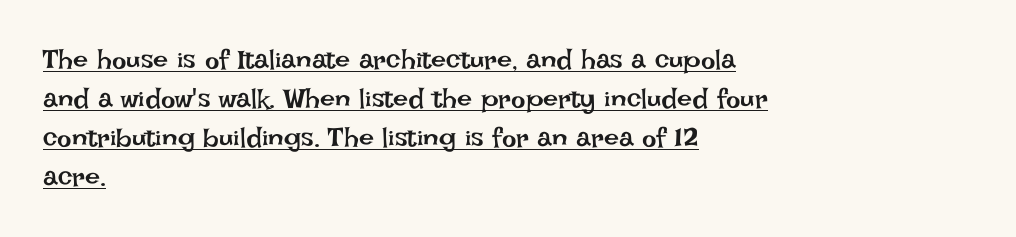
Is the block centered? No — it sits flush against the left margin. In terms of posture, this sample is upright. The weight would be labelled regular, book, light, or lighter still. This sample uses plain, unmodified letter spacing. In designer terms, the underline attribute is active on this setting.
